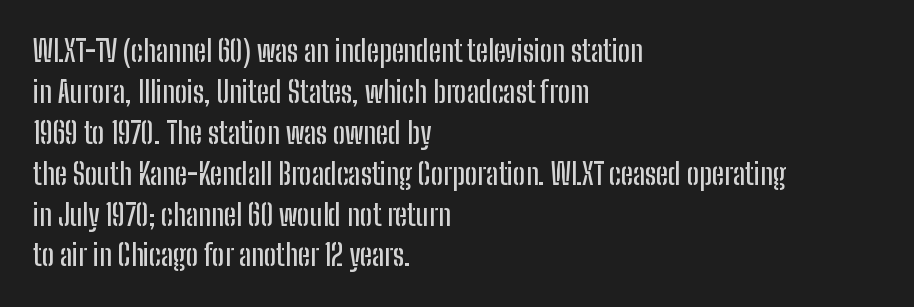
Q: Is the text italic (slanted)? A: No, it is upright.
Q: Is the typeface a serif or a sans-serif typeface? A: Sans-serif.
Q: Is the text underlined? A: No.
Q: How is the paragraph aligned? A: Left-aligned.
Q: Is the spacing between letters normal or unusually wide? A: Normal.
Q: Is the spacing between lines tight, normal or loose? A: Normal.
Q: Width (condensed, normal, or wide)? A: Condensed.
Q: Stroke contrast? A: Low.
Q: x-height? A: Medium.
Q: Monospaced? A: No.
